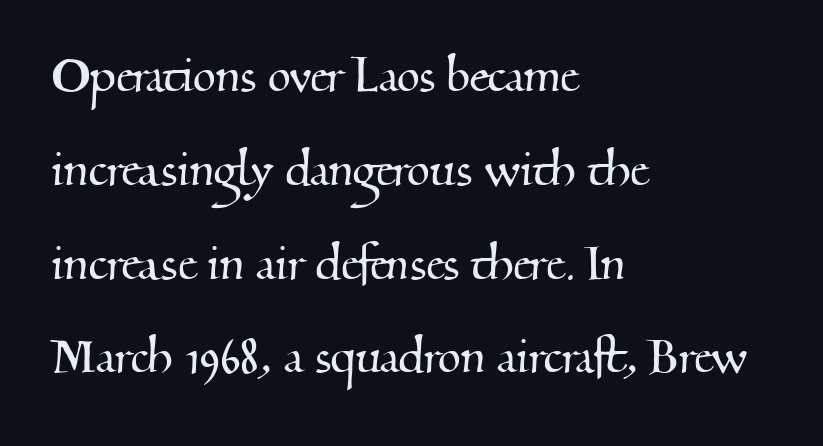
{"serif": "yes", "width": "normal", "stroke_contrast": "medium", "x_height": "small", "monospaced": "no", "underline": "no", "align": "left", "line_spacing": "normal", "line_spacing_ratio": 1.59, "letter_spacing": "normal", "letter_spacing_em": 0.0, "glyph_px": 59}
